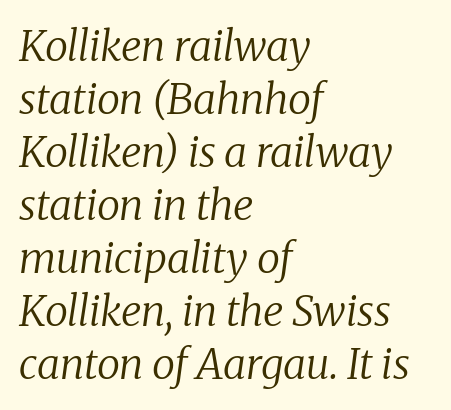
{"serif": "yes", "italic": "yes", "lean": "right", "slant_degrees": 8, "bold": "no", "weight": "regular", "width": "normal", "stroke_contrast": "low", "x_height": "medium", "monospaced": "no", "underline": "no", "align": "left", "line_spacing": "normal", "line_spacing_ratio": 1.26, "letter_spacing": "normal", "letter_spacing_em": 0.0, "glyph_px": 42}
